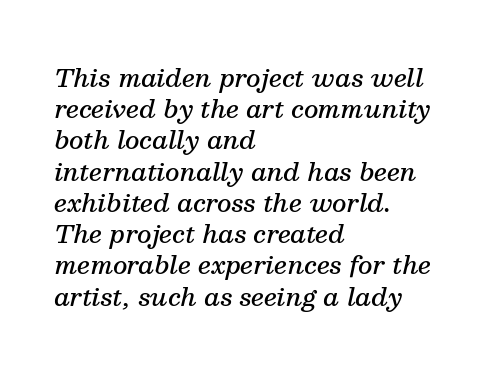
The foot of each line stays bare and open. Rendered with sloped, italic letterforms. Tracking value appears to be zero — textbook default spacing. The lines are quadded left. Students, observe: this is what conventionally led text looks like. Notice the strokes are somewhat thickened but not fully heavy: this is a semibold.
